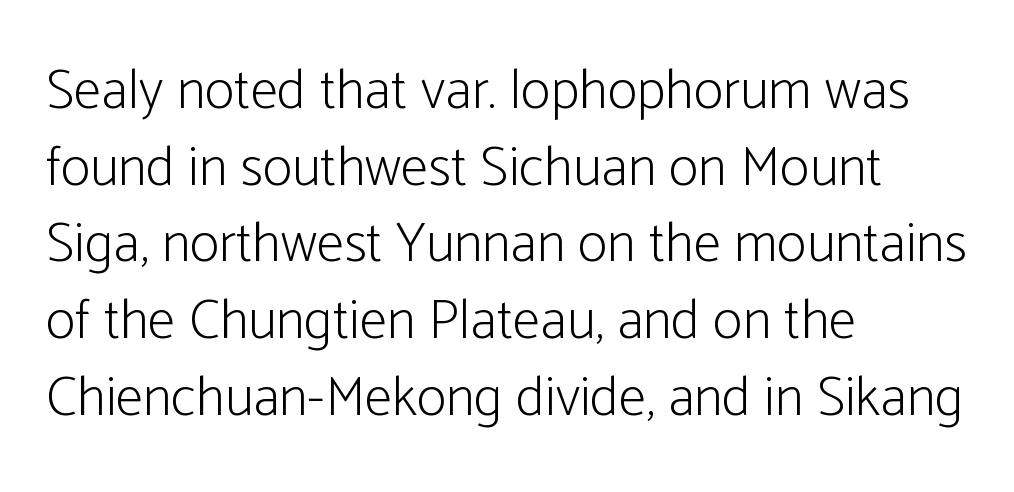
The image shows 56 px light, condensed sans-serif type, upright; set left-aligned, normal line spacing (1.37x), normal letter spacing, not underlined; low stroke contrast and a medium x-height.
